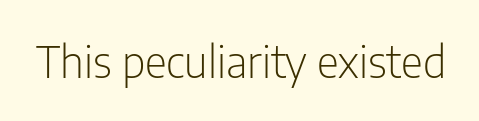
{"serif": "no", "italic": "no", "bold": "no", "weight": "light", "width": "condensed", "stroke_contrast": "low", "x_height": "medium", "monospaced": "no", "underline": "no", "letter_spacing": "normal", "letter_spacing_em": 0.0, "glyph_px": 43}
